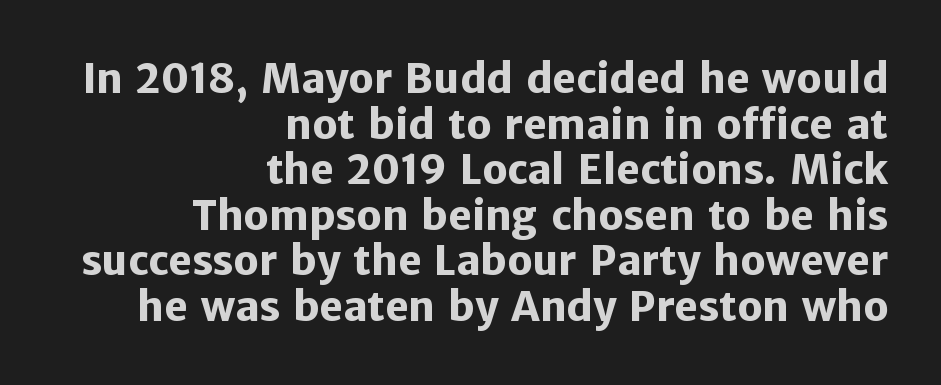
{"serif": "no", "italic": "no", "bold": "yes", "weight": "heavy", "width": "normal", "stroke_contrast": "low", "x_height": "medium", "monospaced": "no", "underline": "no", "align": "right", "line_spacing": "tight", "line_spacing_ratio": 1.14, "letter_spacing": "normal", "letter_spacing_em": 0.0, "glyph_px": 40}
